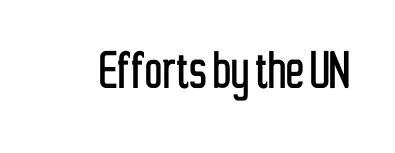
{"serif": "no", "italic": "no", "width": "condensed", "stroke_contrast": "low", "x_height": "medium", "monospaced": "no", "underline": "no", "letter_spacing": "normal", "letter_spacing_em": 0.0, "glyph_px": 60}
